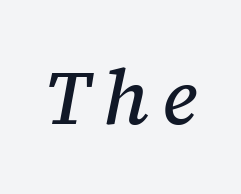
Q: Is the text italic (slanted)? A: Yes, it leans right by about 12 degrees.
Q: Is the typeface a serif or a sans-serif typeface? A: Serif.
Q: Is the text underlined? A: No.
Q: Width (condensed, normal, or wide)? A: Normal.
Q: Stroke contrast? A: Medium.
Q: x-height? A: Medium.
Q: Monospaced? A: No.
